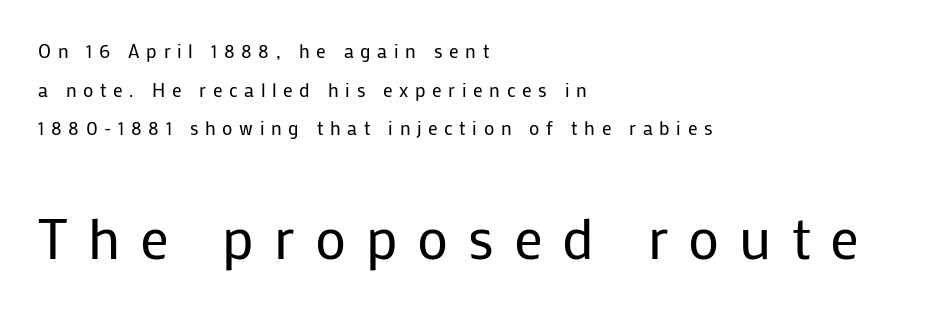
Notice the wide empty band between every row — that's loose leading. Plain, unruled lines of type. The emphasis by scale lands on block number two, below. Serif or sans? Sans — the stroke terminals are bare.
